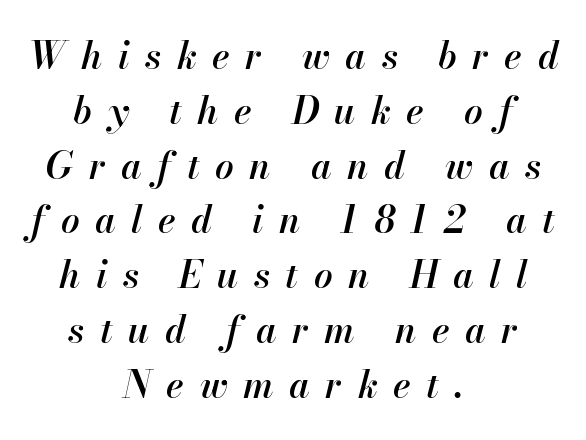
Q: Is the text bold? A: Semi-bold.
Q: Is the text italic (slanted)? A: Yes, it leans right by about 13 degrees.
Q: Is the text underlined? A: No.
Q: How is the paragraph aligned? A: Centered.
Q: Is the spacing between letters normal or unusually wide? A: Unusually wide.
Q: Is the spacing between lines tight, normal or loose? A: Normal.
Q: Width (condensed, normal, or wide)? A: Normal.
Q: Stroke contrast? A: High.
Q: x-height? A: Small.
Q: Monospaced? A: No.
